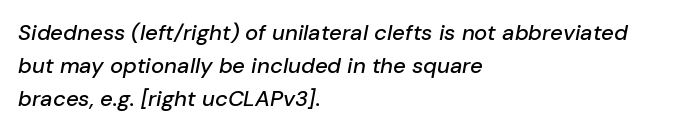
Q: Is the text italic (slanted)? A: Yes, it leans right by about 10 degrees.
Q: Is the text underlined? A: No.
Q: How is the paragraph aligned? A: Left-aligned.
Q: Is the spacing between letters normal or unusually wide? A: Normal.
Q: Is the spacing between lines tight, normal or loose? A: Normal.
